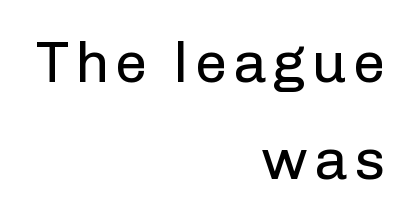
Nope, no serifs anywhere on these letters. Whoever set this chose a conventional vertical rhythm. A clean baseline with only descenders dipping below it. Stem width sits at or under what a default text font uses. The letters stand straight up with perfectly vertical stems. You could not count columns in this text — the font is proportionally spaced.
